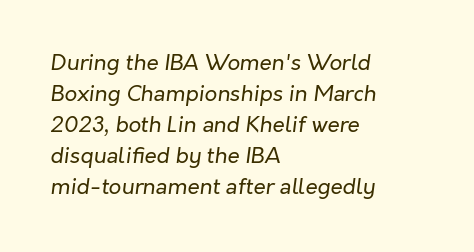
Q: Is the text bold? A: No.
Q: Is the text italic (slanted)? A: Yes, it leans right by about 7 degrees.
Q: Is the text underlined? A: No.
Q: How is the paragraph aligned? A: Left-aligned.
Q: Is the spacing between letters normal or unusually wide? A: Normal.
Q: Is the spacing between lines tight, normal or loose? A: Normal.
